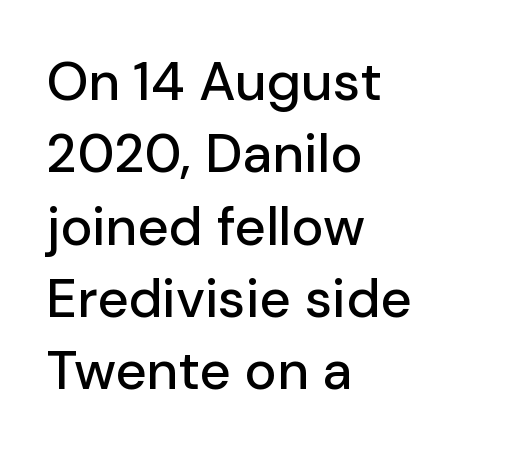
Q: Is the text italic (slanted)? A: No, it is upright.
Q: Is the typeface a serif or a sans-serif typeface? A: Sans-serif.
Q: Is the text underlined? A: No.
Q: How is the paragraph aligned? A: Left-aligned.
Q: Is the spacing between letters normal or unusually wide? A: Normal.
Q: Is the spacing between lines tight, normal or loose? A: Normal.
Q: Width (condensed, normal, or wide)? A: Normal.
Q: Stroke contrast? A: Low.
Q: x-height? A: Medium.
Q: Monospaced? A: No.
